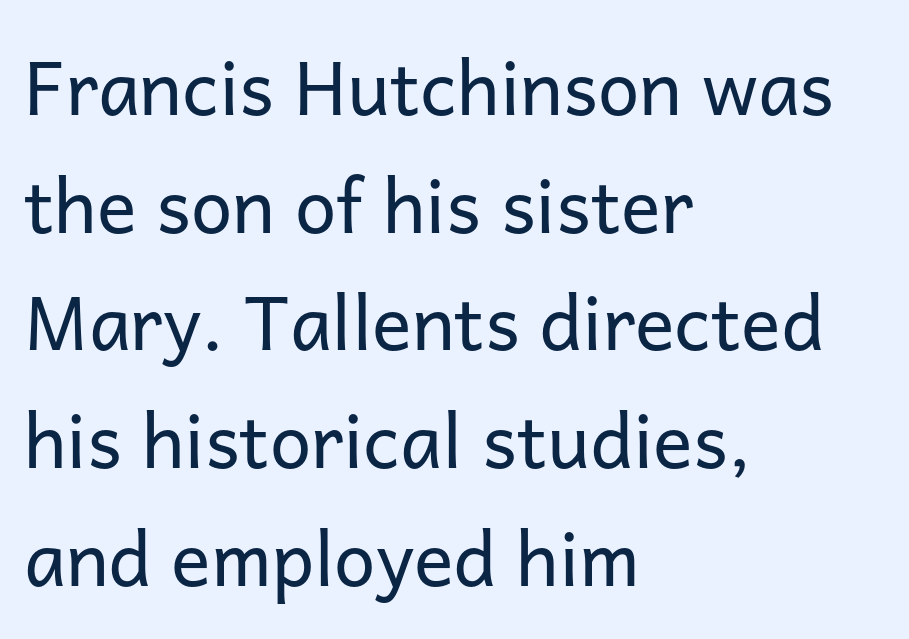
The image shows 74 px regular-weight sans-serif type, upright; set left-aligned, normal line spacing (1.59x), normal letter spacing, not underlined; low stroke contrast and a medium x-height.
